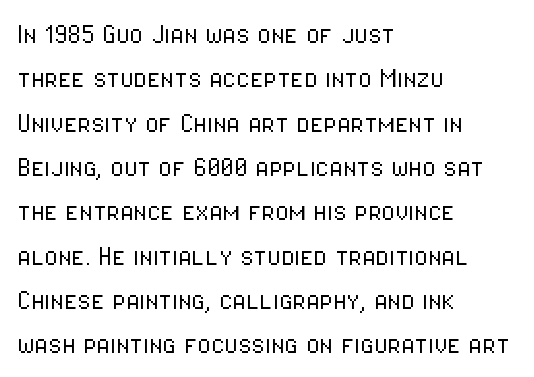
The image shows 31 px light, condensed sans-serif type, upright; set left-aligned, normal line spacing (1.43x), normal letter spacing, not underlined; low stroke contrast and a medium x-height.
